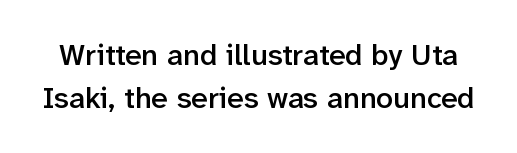
Q: Is the text bold? A: Semi-bold.
Q: Is the text italic (slanted)? A: No, it is upright.
Q: Is the typeface a serif or a sans-serif typeface? A: Sans-serif.
Q: Is the text underlined? A: No.
Q: Is the spacing between letters normal or unusually wide? A: Normal.
Q: Is the spacing between lines tight, normal or loose? A: Normal.
Q: Width (condensed, normal, or wide)? A: Normal.
Q: Stroke contrast? A: Low.
Q: x-height? A: Medium.
Q: Monospaced? A: No.
